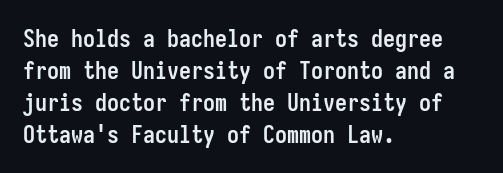
Q: Is the text bold? A: Yes.
Q: Is the text italic (slanted)? A: No, it is upright.
Q: Is the text underlined? A: No.
Q: How is the paragraph aligned? A: Left-aligned.
Q: Is the spacing between letters normal or unusually wide? A: Normal.
Q: Is the spacing between lines tight, normal or loose? A: Normal.
